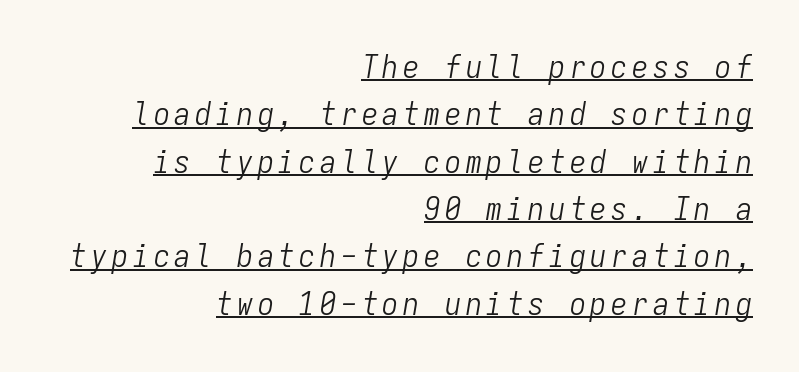
The space between consecutive lines is moderate. Typeset ragged left — the right edge is the straight one. Would a proofreader flag this as italicized? Yes. The letterforms sit at book weight or below.
